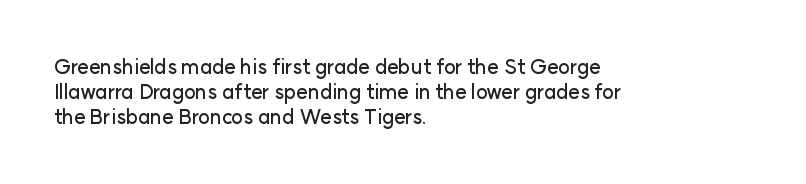
Q: Is the text italic (slanted)? A: No, it is upright.
Q: Is the text underlined? A: No.
Q: How is the paragraph aligned? A: Left-aligned.
Q: Is the spacing between letters normal or unusually wide? A: Normal.
